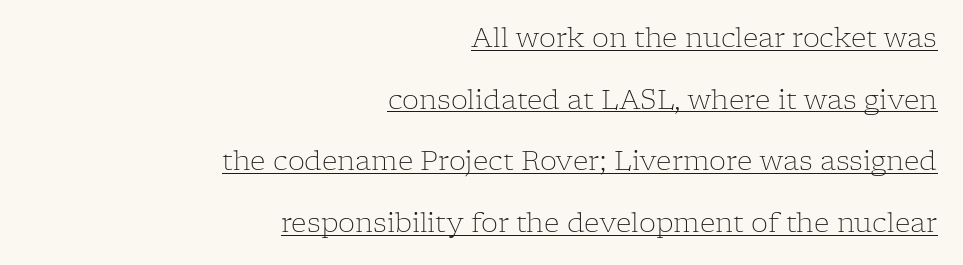
Notice how the stems are strictly vertical — no italics here. Looks like someone drew a line under every word here. Vertical stems look standard width or narrower in stroke. Vertical spacing — loose. The setting favours the right margin, as signatures and pull-quotes sometimes do. The rendering keeps characters at their native spacing.
